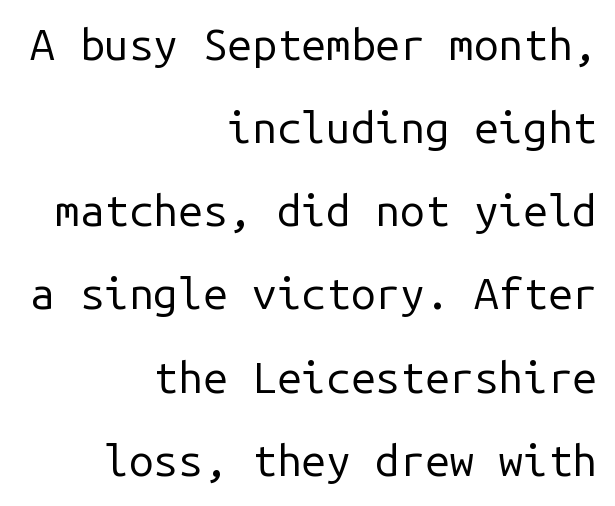
Q: Is the text bold? A: No.
Q: Is the text italic (slanted)? A: No, it is upright.
Q: Is the typeface a serif or a sans-serif typeface? A: Sans-serif.
Q: Is the text underlined? A: No.
Q: How is the paragraph aligned? A: Right-aligned.
Q: Is the spacing between letters normal or unusually wide? A: Normal.
Q: Width (condensed, normal, or wide)? A: Normal.
Q: Stroke contrast? A: Low.
Q: x-height? A: Medium.
Q: Monospaced? A: Yes.
